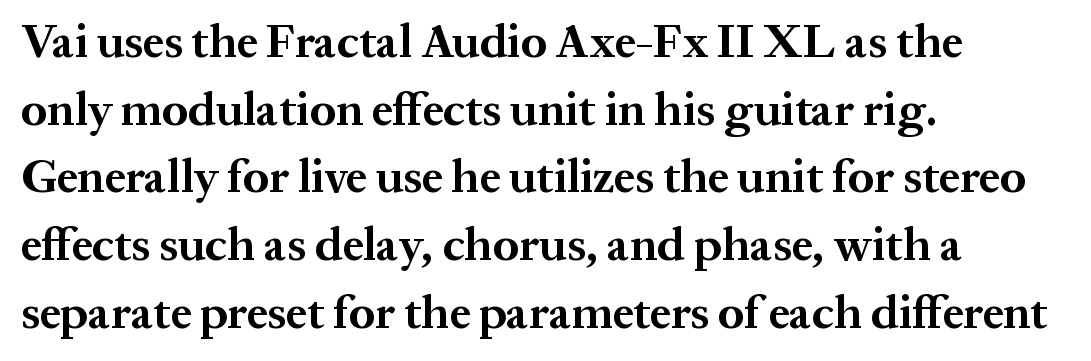
This rendering employs a face with finishing strokes, i.e., a serif. Underlining? Definitely not there. You'd pick this weight for a headline — it's a proper bold. Notice how the stems are strictly vertical — no italics here. Notice how descenders clear the ascenders below comfortably — that's standard leading.
